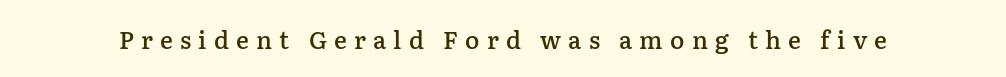
The image shows 24 px text type, upright; set unusually wide letter spacing (+0.3 em), not underlined.
